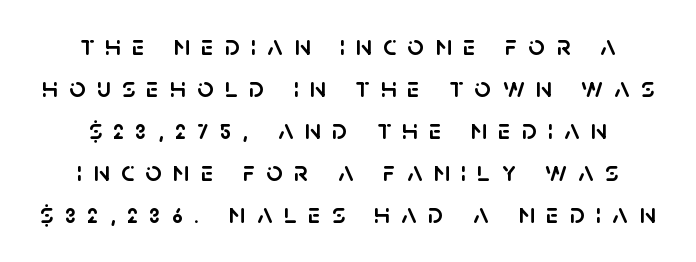
The image shows 29 px sans-serif type, upright; set normal line spacing (1.45x), unusually wide letter spacing (+0.38 em), not underlined; low stroke contrast and a large x-height.
